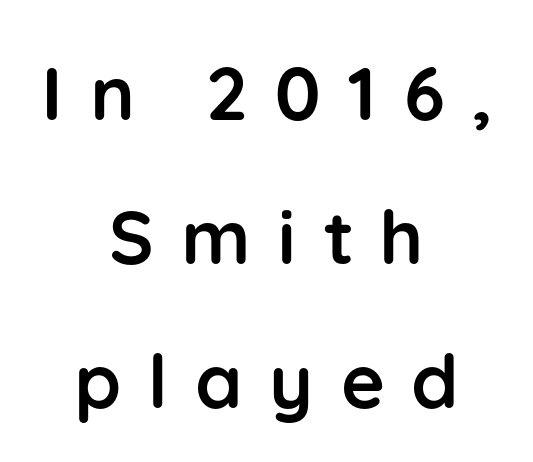
The image shows 75 px semibold sans-serif type, upright; set centered, loose line spacing (1.92x), unusually wide letter spacing (+0.36 em), not underlined; low stroke contrast and a medium x-height.
